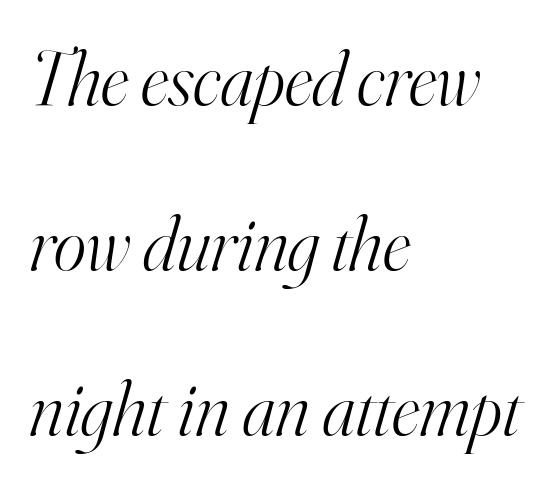
The image shows 77 px light serif type, italic (leaning right); set left-aligned, loose line spacing (2.14x), normal letter spacing, not underlined; high stroke contrast and a small x-height.
